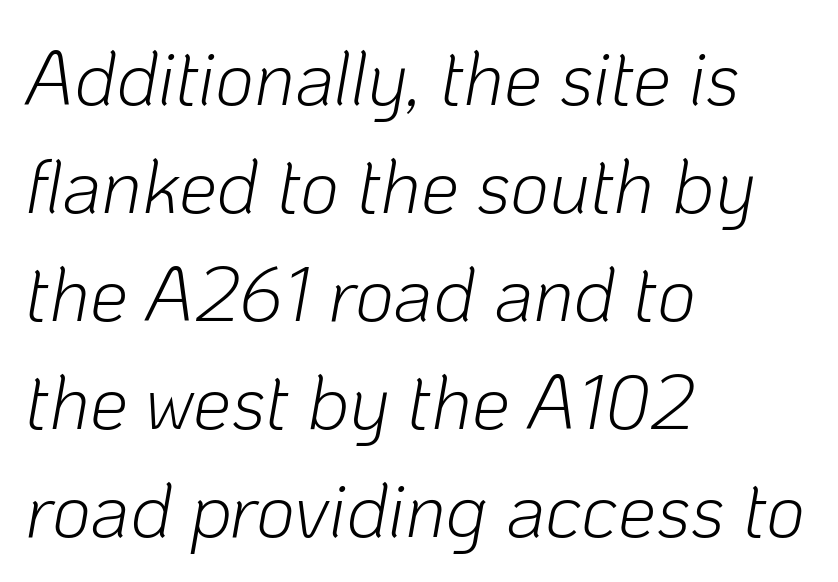
Q: Is the text bold? A: No.
Q: Is the text italic (slanted)? A: Yes, it leans right by about 10 degrees.
Q: Is the text underlined? A: No.
Q: How is the paragraph aligned? A: Left-aligned.
Q: Is the spacing between letters normal or unusually wide? A: Normal.
Q: Is the spacing between lines tight, normal or loose? A: Normal.
Q: Width (condensed, normal, or wide)? A: Normal.
Q: Stroke contrast? A: Low.
Q: x-height? A: Medium.
Q: Monospaced? A: No.
